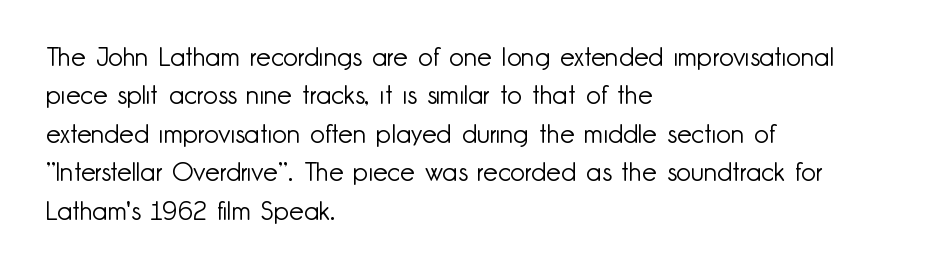
Leftover space on each line is placed entirely after the last word. The font sits on the lighter half of the weight spectrum, regular included. Here the glyphs are tracked normally, forming tight word shapes. Evenly set lines give the paragraph a standard silhouette. The area under the type is left untouched. The letters stand upright; this is a roman face.
